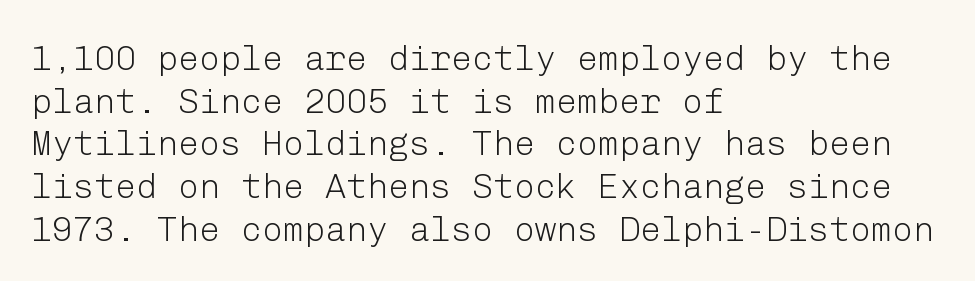
{"serif": "no", "italic": "no", "bold": "no", "weight": "light", "width": "normal", "stroke_contrast": "low", "x_height": "medium", "underline": "no", "align": "left", "line_spacing_ratio": 1.22, "letter_spacing": "normal", "letter_spacing_em": 0.0, "glyph_px": 35}
